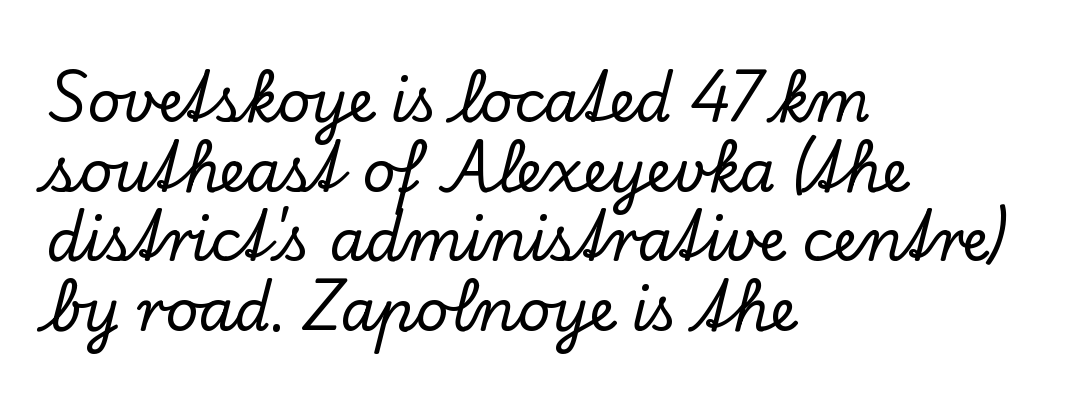
The image shows 57 px serif type; set left-aligned, line spacing 1.22x, normal letter spacing, not underlined; low stroke contrast and a small x-height.
